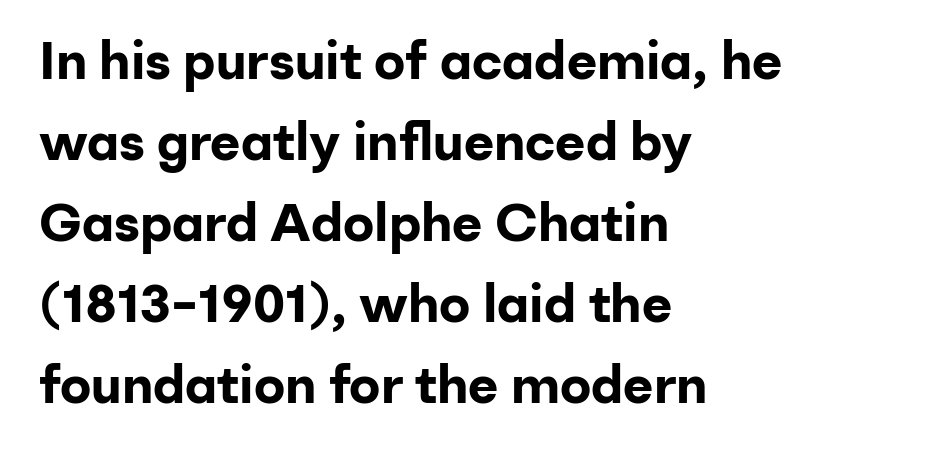
The image shows 52 px bold sans-serif type, upright; set left-aligned, normal line spacing (1.56x), normal letter spacing, not underlined; low stroke contrast and a medium x-height.
